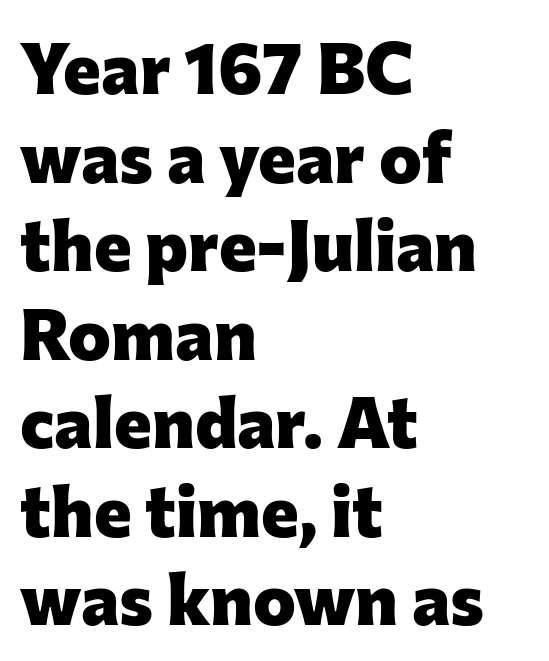
Do the characters align in a grid? No, the font is proportional. Grotesque or geometric, the face here clearly has no serifs. Leftover space on each line is placed entirely after the last word. Students, note that the glyphs here touch the page at normal intervals. Check under the words: just untouched page.
